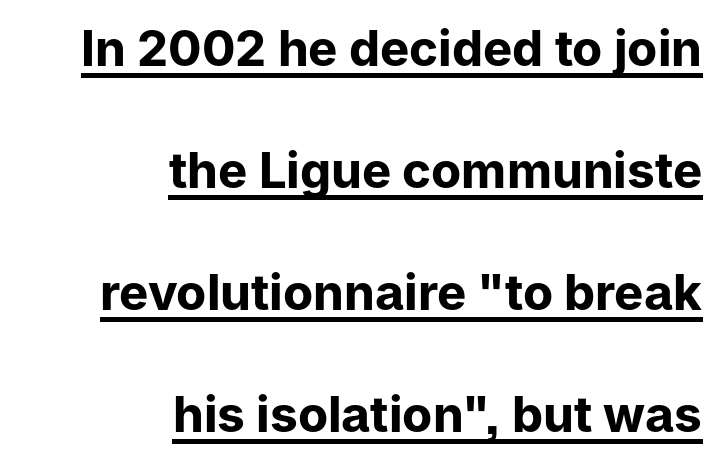
{"serif": "no", "italic": "no", "bold": "yes", "weight": "bold", "width": "normal", "stroke_contrast": "low", "x_height": "medium", "monospaced": "no", "underline": "yes", "align": "right", "line_spacing": "loose", "line_spacing_ratio": 2.49, "letter_spacing": "normal", "letter_spacing_em": 0.0, "glyph_px": 49}
